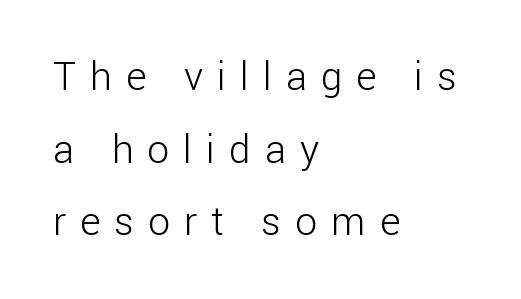
The image shows 39 px light sans-serif type, upright; set left-aligned, line spacing 1.86x, unusually wide letter spacing (+0.36 em), not underlined; low stroke contrast and a medium x-height.
